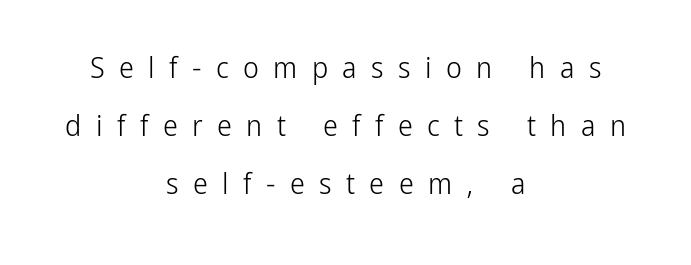
The image shows 30 px light, condensed sans-serif type, upright; set centered, loose line spacing (1.94x), unusually wide letter spacing (+0.48 em), not underlined; low stroke contrast and a medium x-height.
